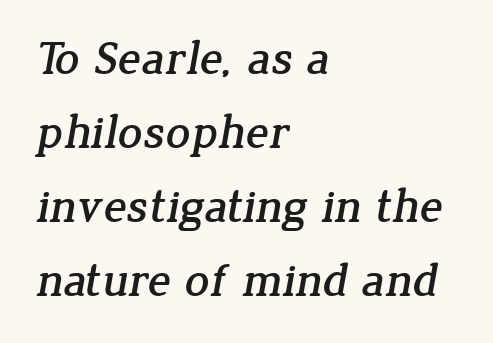
Q: Is the typeface a serif or a sans-serif typeface? A: Serif.
Q: Is the text underlined? A: No.
Q: How is the paragraph aligned? A: Left-aligned.
Q: Is the spacing between letters normal or unusually wide? A: Normal.
Q: Is the spacing between lines tight, normal or loose? A: Normal.
Q: Width (condensed, normal, or wide)? A: Normal.
Q: Stroke contrast? A: Low.
Q: x-height? A: Medium.
Q: Monospaced? A: No.
